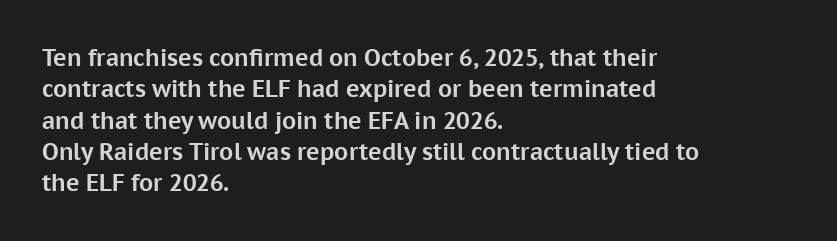
{"italic": "no", "bold": "yes", "underline": "no", "align": "left", "line_spacing": "normal", "line_spacing_ratio": 1.36, "letter_spacing": "normal", "letter_spacing_em": 0.0, "glyph_px": 23}
